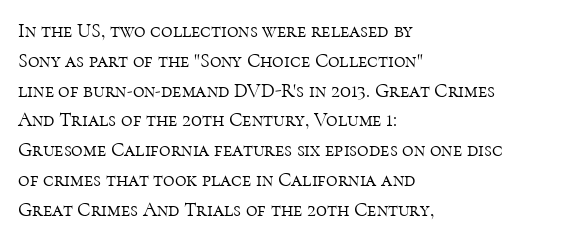
{"italic": "no", "bold": "no", "underline": "no", "align": "left", "line_spacing": "normal", "line_spacing_ratio": 1.49, "letter_spacing": "normal", "letter_spacing_em": 0.0, "glyph_px": 20}
